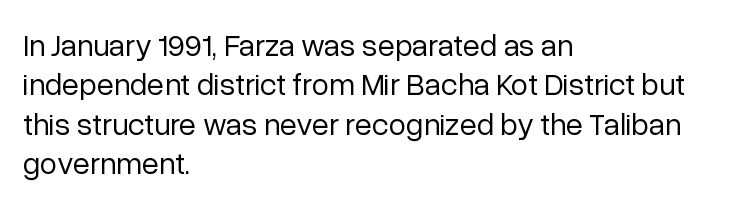
{"serif": "no", "italic": "no", "bold": "no", "weight": "regular", "width": "normal", "stroke_contrast": "low", "x_height": "medium", "monospaced": "no", "underline": "no", "align": "left", "line_spacing": "normal", "line_spacing_ratio": 1.27, "letter_spacing": "normal", "letter_spacing_em": 0.0, "glyph_px": 31}
